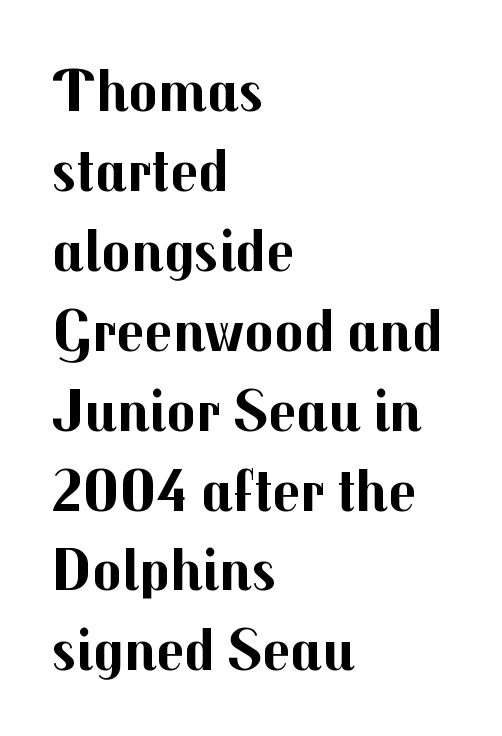
The image shows 61 px bold sans-serif type, upright; set left-aligned, normal line spacing (1.31x), normal letter spacing, not underlined; medium stroke contrast and a medium x-height.
